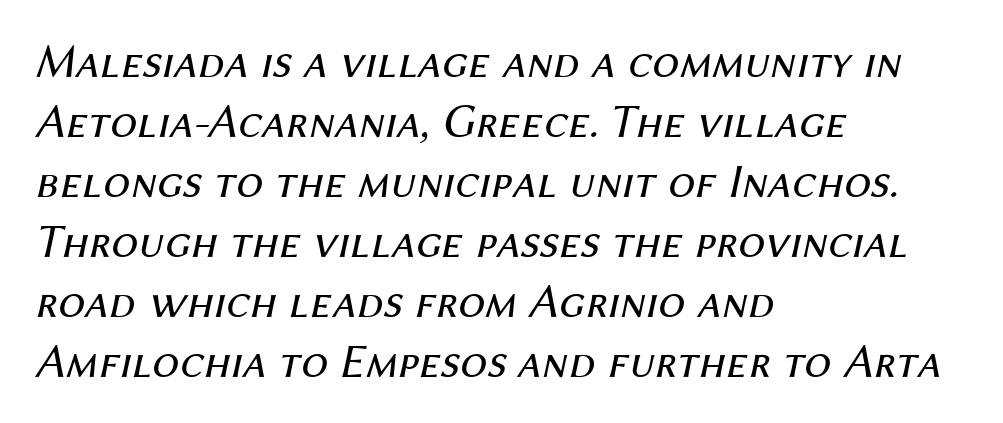
Q: Is the text bold? A: No.
Q: Is the text italic (slanted)? A: Yes, it leans right by about 12 degrees.
Q: Is the text underlined? A: No.
Q: How is the paragraph aligned? A: Left-aligned.
Q: Is the spacing between letters normal or unusually wide? A: Normal.
Q: Is the spacing between lines tight, normal or loose? A: Normal.
Q: Width (condensed, normal, or wide)? A: Normal.
Q: Stroke contrast? A: Medium.
Q: x-height? A: Medium.
Q: Monospaced? A: No.
